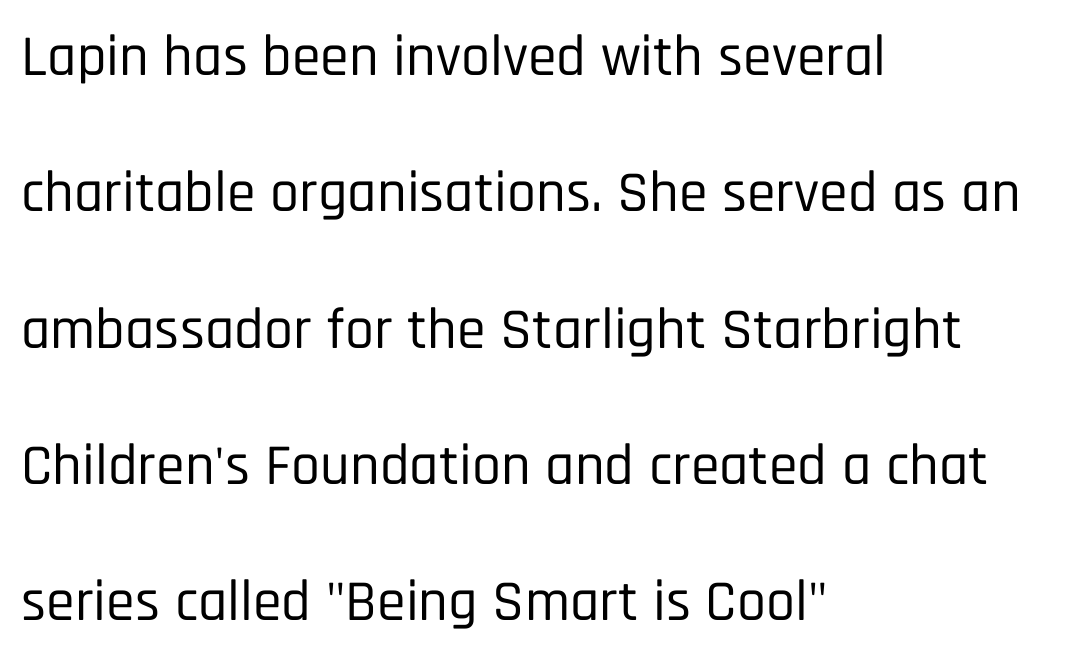
The image shows 58 px condensed sans-serif type, upright; set left-aligned, loose line spacing (2.35x), normal letter spacing, not underlined; low stroke contrast and a large x-height.
